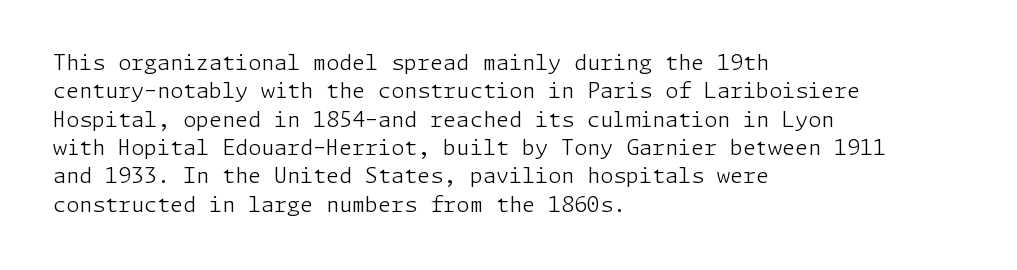
{"italic": "no", "bold": "no", "underline": "no", "align": "left", "line_spacing": "normal", "line_spacing_ratio": 1.35, "letter_spacing": "normal", "letter_spacing_em": 0.0, "glyph_px": 21}
